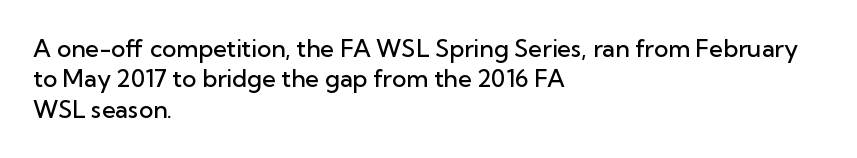
{"italic": "no", "bold": "semi", "underline": "no", "align": "left", "line_spacing": "normal", "line_spacing_ratio": 1.27, "letter_spacing": "normal", "letter_spacing_em": 0.0, "glyph_px": 24}
